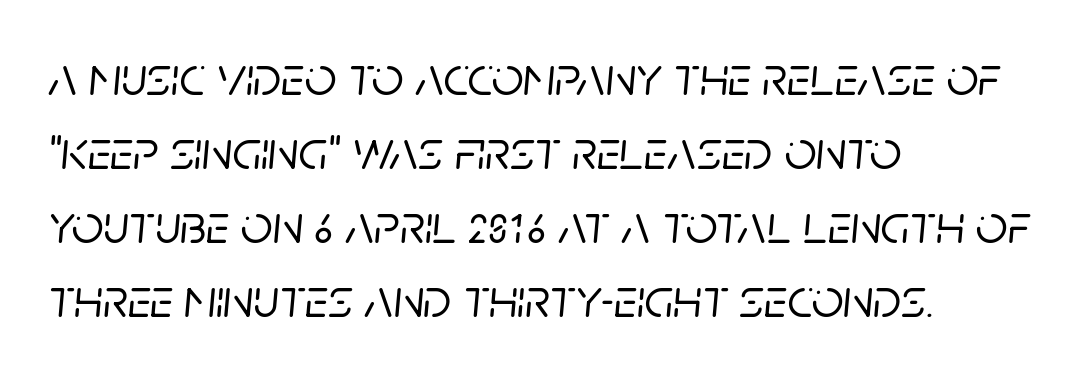
Q: Is the text italic (slanted)? A: Yes, it leans right by about 5 degrees.
Q: Is the text underlined? A: No.
Q: How is the paragraph aligned? A: Left-aligned.
Q: Is the spacing between letters normal or unusually wide? A: Normal.
Q: Is the spacing between lines tight, normal or loose? A: Normal.
Q: Width (condensed, normal, or wide)? A: Normal.
Q: Stroke contrast? A: Low.
Q: x-height? A: Large.
Q: Monospaced? A: No.
